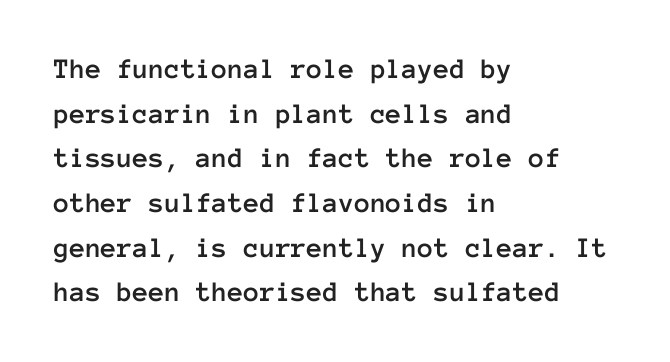
The image shows 29 px text type, upright, monospaced; set left-aligned, normal line spacing (1.54x), normal letter spacing, not underlined; low stroke contrast and a medium x-height.
